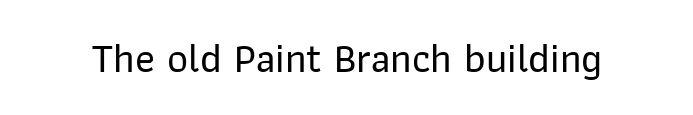
Students, note that the glyphs here touch the page at normal intervals. The gap between lines stays unmarked. The characters display no serif detailing; their extremities are plain. You could not count columns in this text — the font is proportionally spaced. Posture: straight, roman, zero tilt.
